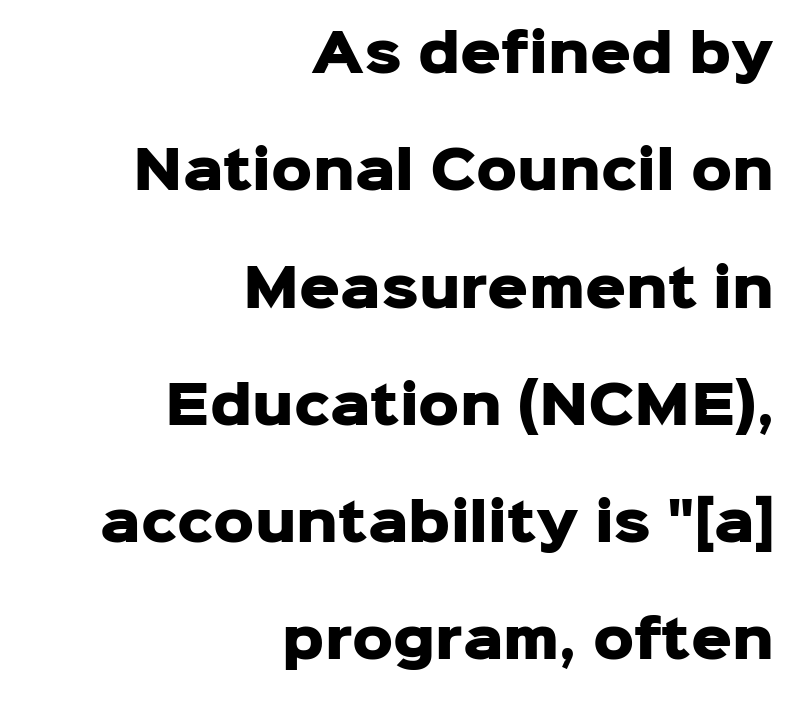
Q: Is the text bold? A: Yes.
Q: Is the text italic (slanted)? A: No, it is upright.
Q: Is the typeface a serif or a sans-serif typeface? A: Sans-serif.
Q: Is the text underlined? A: No.
Q: How is the paragraph aligned? A: Right-aligned.
Q: Is the spacing between letters normal or unusually wide? A: Normal.
Q: Is the spacing between lines tight, normal or loose? A: Loose.
Q: Width (condensed, normal, or wide)? A: Normal.
Q: Stroke contrast? A: Low.
Q: x-height? A: Medium.
Q: Monospaced? A: No.
